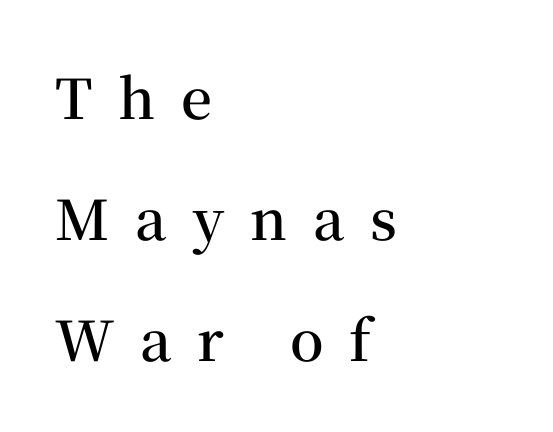
The image shows 55 px semibold serif type, upright; set left-aligned, loose line spacing (2.2x), unusually wide letter spacing (+0.47 em), not underlined; medium stroke contrast and a medium x-height.
